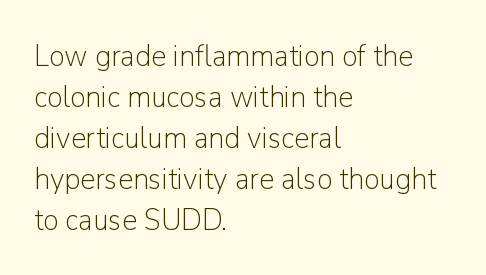
{"serif": "no", "italic": "no", "bold": "no", "weight": "light", "width": "normal", "stroke_contrast": "low", "x_height": "medium", "monospaced": "no", "underline": "no", "align": "left", "line_spacing": "normal", "line_spacing_ratio": 1.32, "letter_spacing": "normal", "letter_spacing_em": 0.0, "glyph_px": 31}
